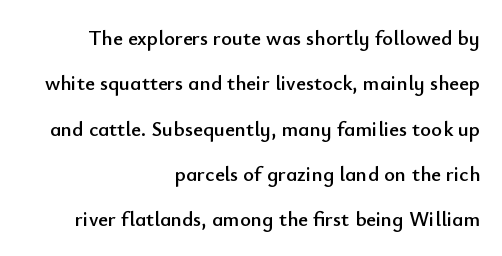
All the whitespace from short lines collects on the left. How are the letters spaced? Ordinarily, with no added tracking. Reading down the column, the eye jumps a long way to each next line. Underline: absent. Style check: upright.
